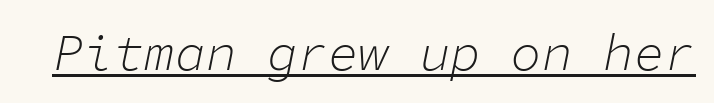
Q: Is the text bold? A: No.
Q: Is the text italic (slanted)? A: Yes, it leans right by about 11 degrees.
Q: Is the text underlined? A: Yes.
Q: Is the spacing between letters normal or unusually wide? A: Normal.
Q: Width (condensed, normal, or wide)? A: Normal.
Q: Stroke contrast? A: Low.
Q: x-height? A: Medium.
Q: Monospaced? A: Yes.
